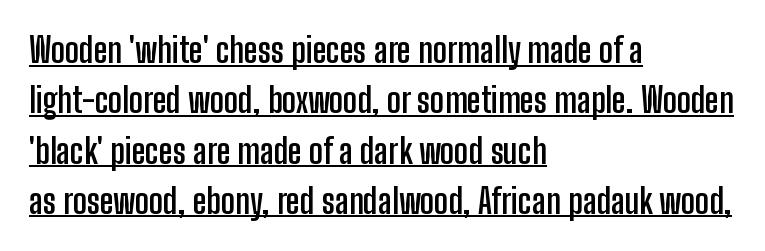
The image shows 34 px semibold, condensed sans-serif type, upright; set left-aligned, normal line spacing (1.48x), normal letter spacing, underlined; low stroke contrast and a medium x-height.
